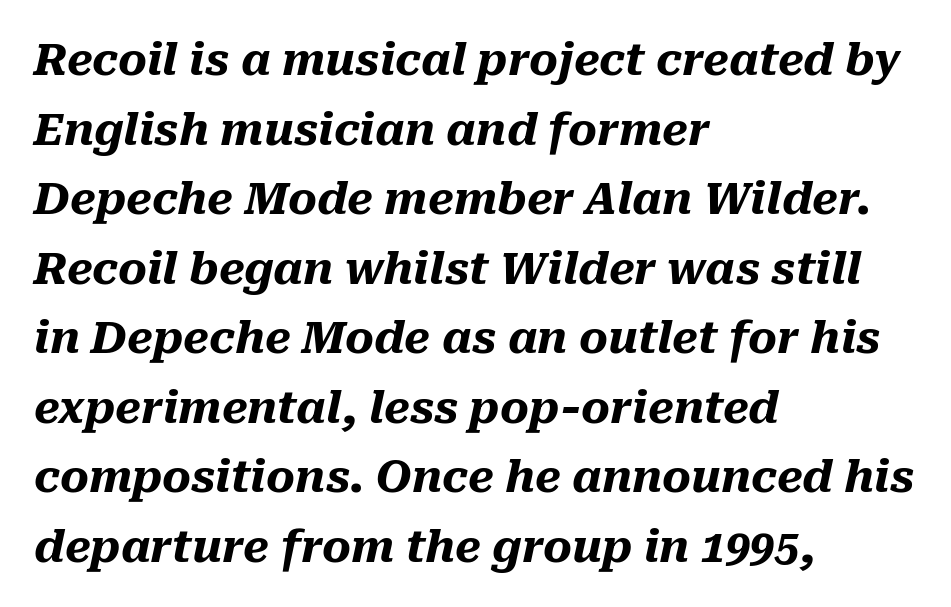
{"italic": "yes", "lean": "right", "slant_degrees": 10, "bold": "yes", "weight": "heavy", "width": "normal", "stroke_contrast": "medium", "x_height": "medium", "monospaced": "no", "underline": "no", "align": "left", "line_spacing": "normal", "line_spacing_ratio": 1.58, "letter_spacing": "normal", "letter_spacing_em": 0.0, "glyph_px": 44}
